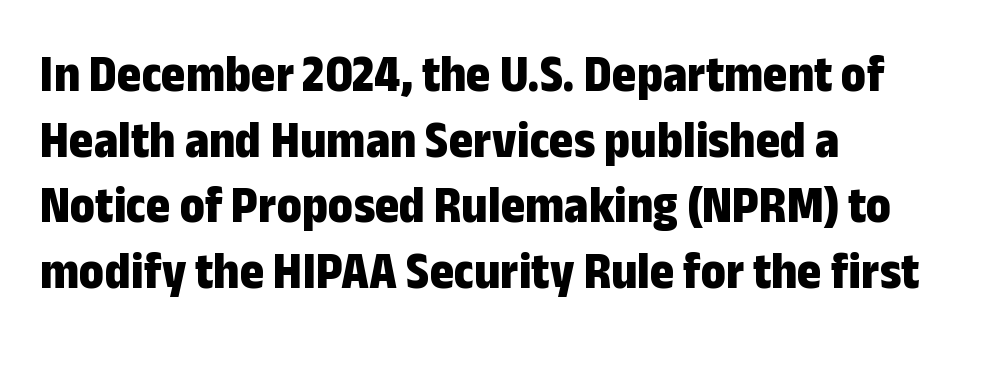
Q: Is the text bold? A: Yes.
Q: Is the text italic (slanted)? A: No, it is upright.
Q: Is the typeface a serif or a sans-serif typeface? A: Sans-serif.
Q: Is the text underlined? A: No.
Q: How is the paragraph aligned? A: Left-aligned.
Q: Is the spacing between letters normal or unusually wide? A: Normal.
Q: Is the spacing between lines tight, normal or loose? A: Normal.
Q: Width (condensed, normal, or wide)? A: Condensed.
Q: Stroke contrast? A: Low.
Q: x-height? A: Medium.
Q: Monospaced? A: No.
